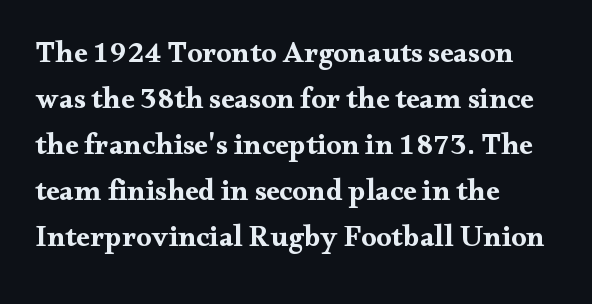
{"serif": "yes", "italic": "no", "bold": "yes", "weight": "bold", "width": "wide", "stroke_contrast": "medium", "x_height": "small", "monospaced": "no", "underline": "no", "align": "left", "line_spacing": "normal", "line_spacing_ratio": 1.53, "letter_spacing": "normal", "letter_spacing_em": 0.0, "glyph_px": 30}
